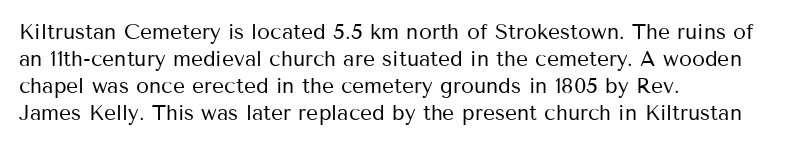
These lines keep a tight, regular rhythm from letter to letter. The rows are spaced the way most documents space them. Nothing heavy about these letters — not bold at all. A roman cut, with each character standing at attention. Check under the words: just untouched page. All the whitespace from short lines collects on the right.
